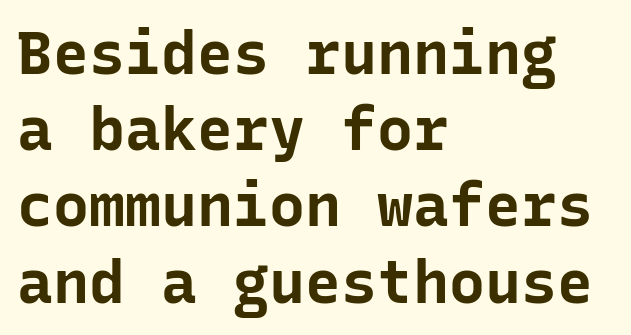
{"serif": "no", "italic": "no", "bold": "yes", "weight": "bold", "width": "normal", "stroke_contrast": "low", "x_height": "medium", "monospaced": "yes", "underline": "no", "align": "left", "line_spacing": "normal", "line_spacing_ratio": 1.27, "letter_spacing": "normal", "letter_spacing_em": 0.0, "glyph_px": 60}
